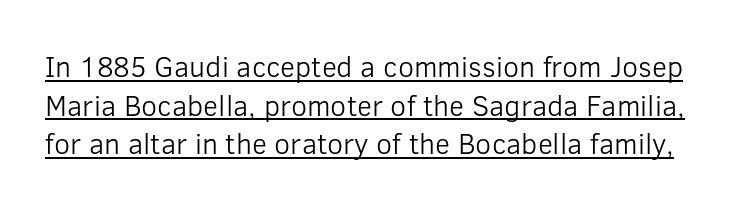
The image shows 29 px light sans-serif type, upright; set normal line spacing (1.33x), normal letter spacing, underlined; low stroke contrast and a medium x-height.
